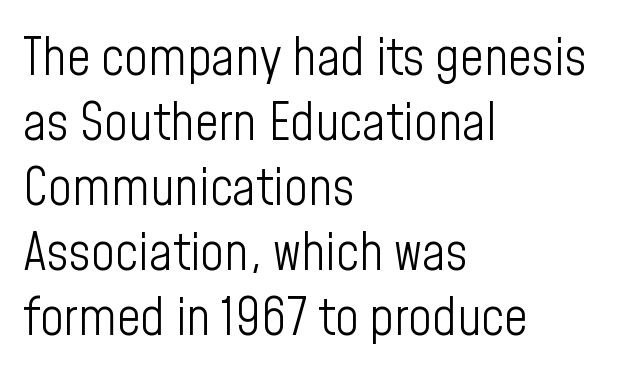
The image shows 52 px light, condensed sans-serif type, upright; set left-aligned, normal line spacing (1.25x), normal letter spacing, not underlined; low stroke contrast and a medium x-height.
